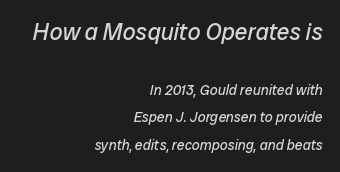
Q: Is the text bold? A: No.
Q: Is the text italic (slanted)? A: Yes, it leans right by about 12 degrees.
Q: Is the text underlined? A: No.
Q: How is the paragraph aligned? A: Right-aligned.
Q: Is the spacing between letters normal or unusually wide? A: Normal.
Q: Is the spacing between lines tight, normal or loose? A: Loose.
Q: Which block of text is set in a larger size, the first (top) or the second (bottom)? A: The first (top) one.
